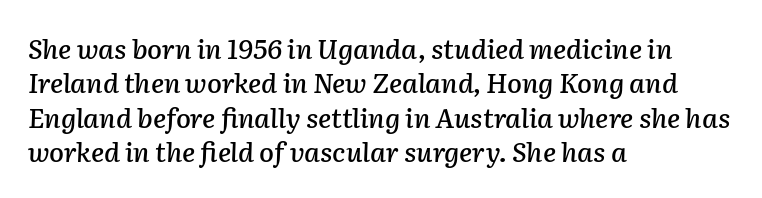
Q: Is the text italic (slanted)? A: Yes, it leans right by about 2 degrees.
Q: Is the text underlined? A: No.
Q: How is the paragraph aligned? A: Left-aligned.
Q: Is the spacing between letters normal or unusually wide? A: Normal.
Q: Is the spacing between lines tight, normal or loose? A: Normal.
